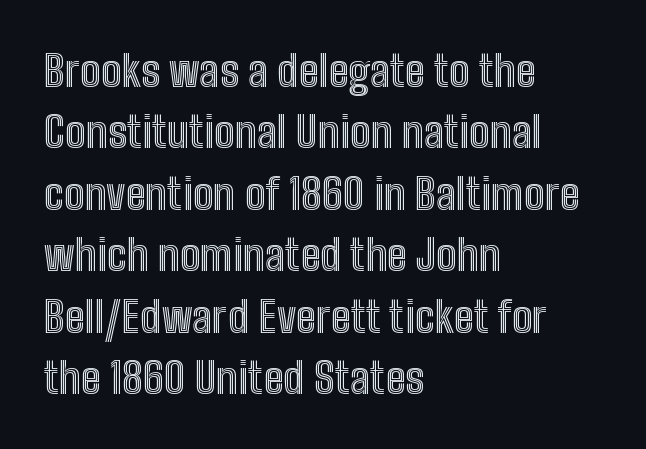
{"italic": "no", "width": "condensed", "x_height": "medium", "monospaced": "no", "underline": "no", "align": "left", "line_spacing": "normal", "line_spacing_ratio": 1.43, "letter_spacing": "normal", "letter_spacing_em": 0.0, "glyph_px": 43}
